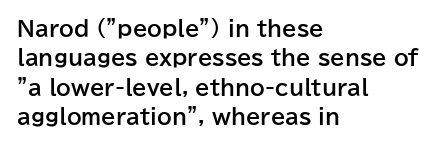
The image shows 21 px bold type, upright; set left-aligned, normal line spacing (1.4x), normal letter spacing, not underlined.
